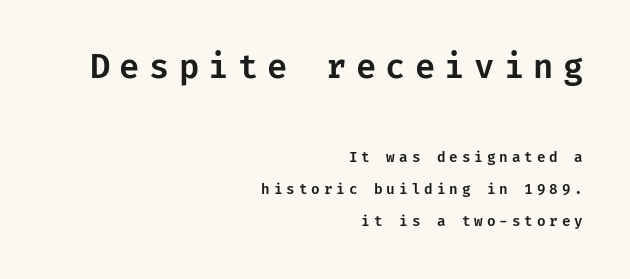
The image shows 33 px sans-serif type, upright; set right-aligned, loose line spacing (2.29x), unusually wide letter spacing (+0.28 em), not underlined; the first (top) block is 2.36x larger; low stroke contrast and a medium x-height.
